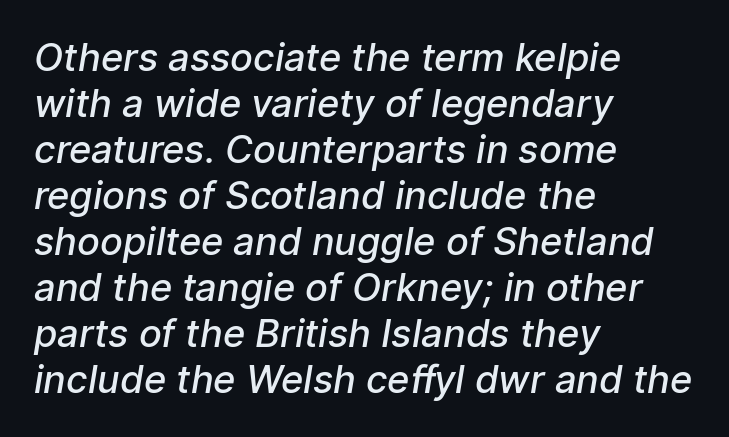
The image shows 38 px semibold sans-serif type; set left-aligned, line spacing 1.21x, normal letter spacing, not underlined; low stroke contrast and a medium x-height.
